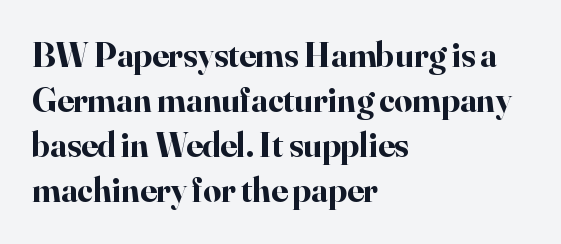
{"serif": "yes", "italic": "no", "bold": "yes", "weight": "bold", "width": "normal", "stroke_contrast": "high", "x_height": "small", "monospaced": "no", "underline": "no", "align": "left", "line_spacing": "normal", "line_spacing_ratio": 1.29, "letter_spacing": "normal", "letter_spacing_em": 0.0, "glyph_px": 35}
